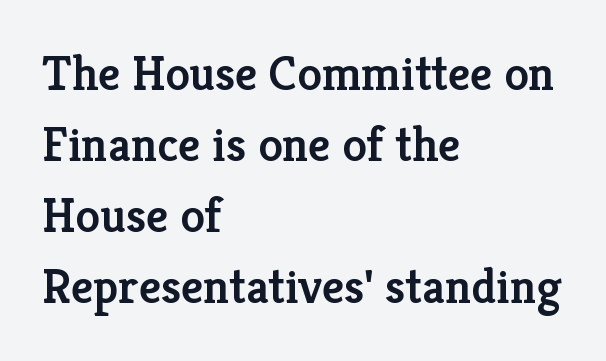
{"serif": "yes", "italic": "no", "bold": "semi", "weight": "semibold", "width": "normal", "stroke_contrast": "low", "x_height": "medium", "monospaced": "no", "underline": "no", "align": "left", "line_spacing": "normal", "line_spacing_ratio": 1.45, "letter_spacing": "normal", "letter_spacing_em": 0.0, "glyph_px": 49}
